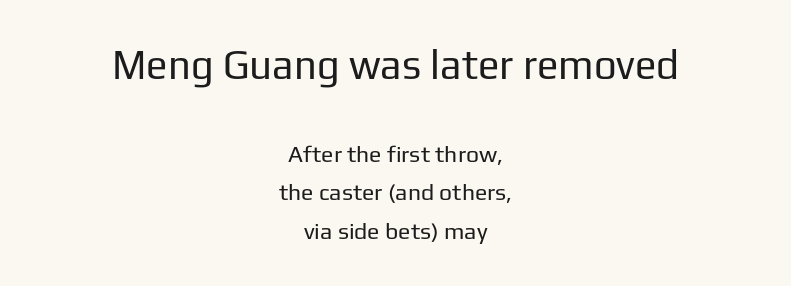
Q: Is the text bold? A: No.
Q: Is the text italic (slanted)? A: No, it is upright.
Q: Is the typeface a serif or a sans-serif typeface? A: Sans-serif.
Q: Is the text underlined? A: No.
Q: How is the paragraph aligned? A: Centered.
Q: Is the spacing between letters normal or unusually wide? A: Normal.
Q: Is the spacing between lines tight, normal or loose? A: Normal.
Q: Which block of text is set in a larger size, the first (top) or the second (bottom)? A: The first (top) one.
Q: Width (condensed, normal, or wide)? A: Normal.
Q: Stroke contrast? A: Low.
Q: x-height? A: Medium.
Q: Monospaced? A: No.
